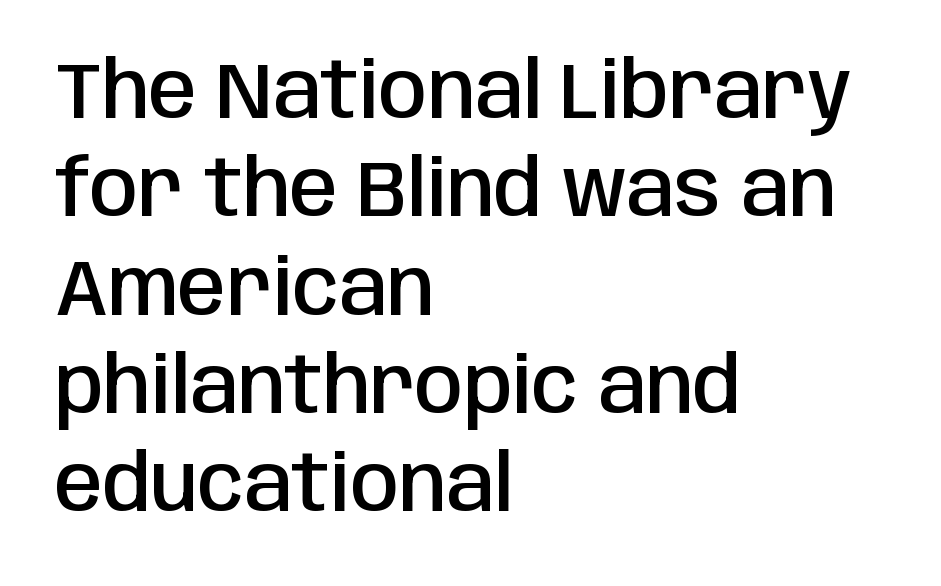
The image shows 78 px semibold, condensed sans-serif type, upright; set left-aligned, normal line spacing (1.26x), normal letter spacing, not underlined; low stroke contrast and a large x-height.
